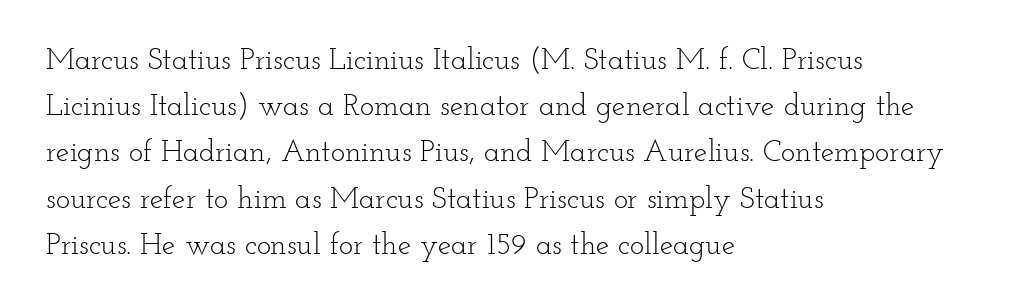
The image shows 30 px light, wide serif type, upright; set left-aligned, normal line spacing (1.54x), normal letter spacing, not underlined; low stroke contrast and a small x-height.
